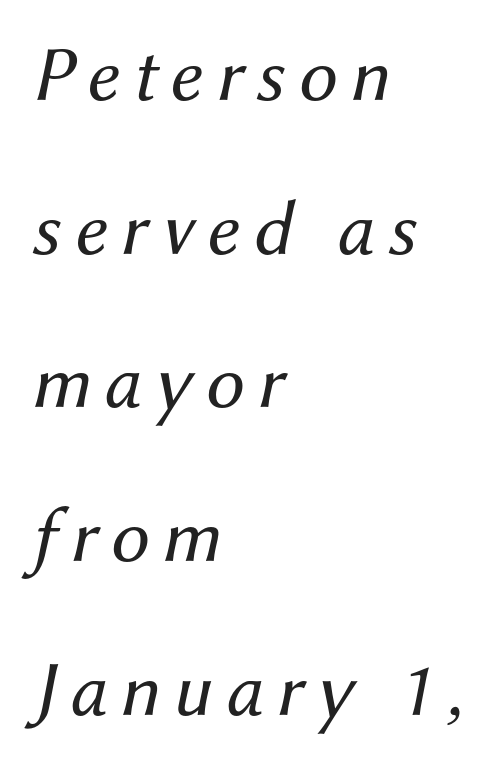
Q: Is the text bold? A: No.
Q: Is the text italic (slanted)? A: Yes, it leans right by about 12 degrees.
Q: Is the text underlined? A: No.
Q: How is the paragraph aligned? A: Left-aligned.
Q: Is the spacing between lines tight, normal or loose? A: Loose.
Q: Width (condensed, normal, or wide)? A: Normal.
Q: Stroke contrast? A: Medium.
Q: x-height? A: Medium.
Q: Monospaced? A: No.
